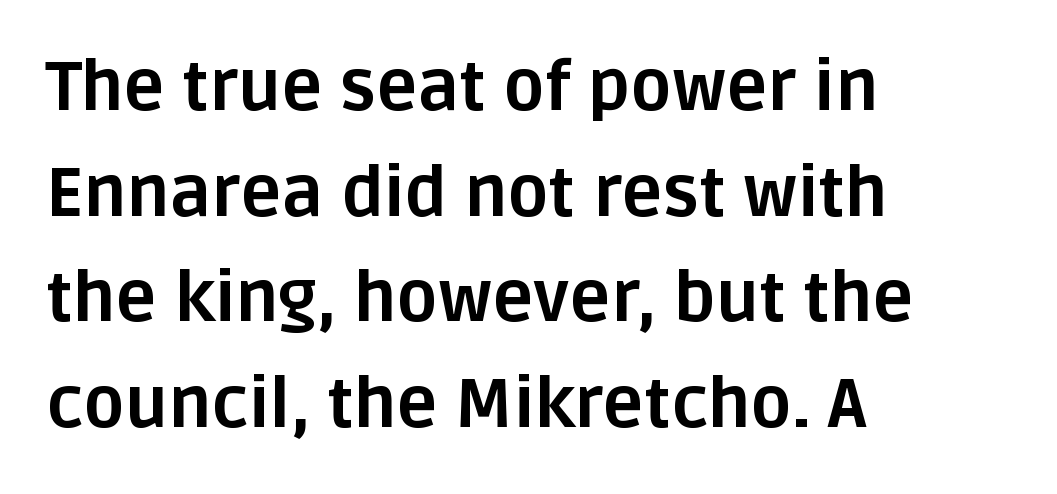
{"serif": "no", "italic": "no", "bold": "yes", "weight": "bold", "width": "normal", "stroke_contrast": "low", "x_height": "large", "monospaced": "no", "underline": "no", "align": "left", "line_spacing": "normal", "line_spacing_ratio": 1.53, "letter_spacing": "normal", "letter_spacing_em": 0.0, "glyph_px": 69}
